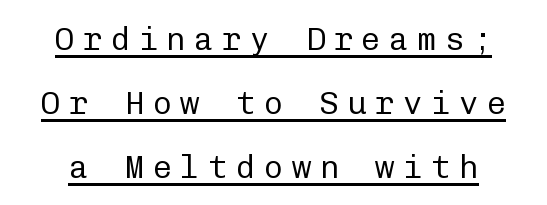
Q: Is the text bold? A: No.
Q: Is the text italic (slanted)? A: No, it is upright.
Q: Is the typeface a serif or a sans-serif typeface? A: Sans-serif.
Q: Is the text underlined? A: Yes.
Q: Is the spacing between letters normal or unusually wide? A: Unusually wide.
Q: Is the spacing between lines tight, normal or loose? A: Loose.
Q: Width (condensed, normal, or wide)? A: Normal.
Q: Stroke contrast? A: Low.
Q: x-height? A: Medium.
Q: Monospaced? A: Yes.
